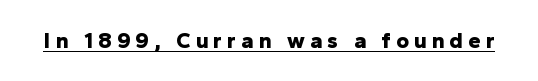
Quick note: not italic, upright. Weight: bold. This sample uses expanded letter spacing, leaving extra air between glyphs. Notice how a bar underscores the lettering throughout.
